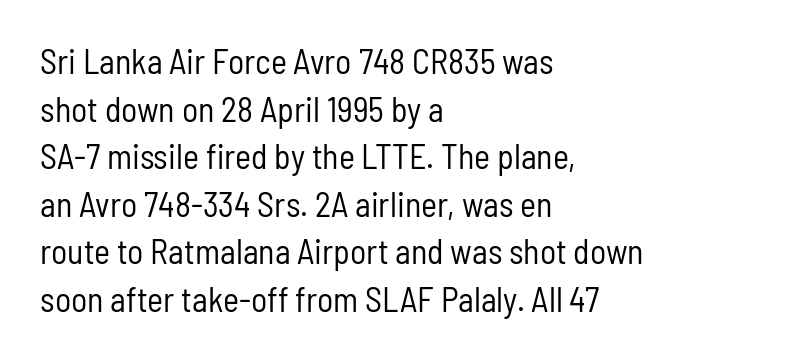
{"serif": "no", "italic": "no", "bold": "no", "weight": "regular", "width": "condensed", "stroke_contrast": "low", "x_height": "medium", "monospaced": "no", "underline": "no", "align": "left", "line_spacing": "normal", "line_spacing_ratio": 1.4, "letter_spacing": "normal", "letter_spacing_em": 0.0, "glyph_px": 34}
